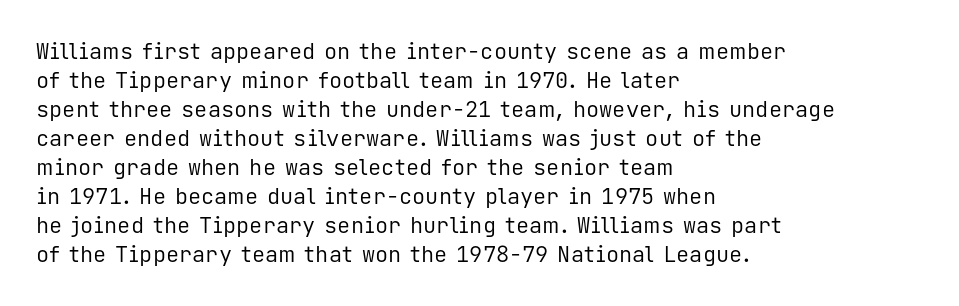
{"italic": "no", "bold": "no", "underline": "no", "align": "left", "line_spacing": "normal", "line_spacing_ratio": 1.32, "letter_spacing": "normal", "letter_spacing_em": 0.0, "glyph_px": 22}
